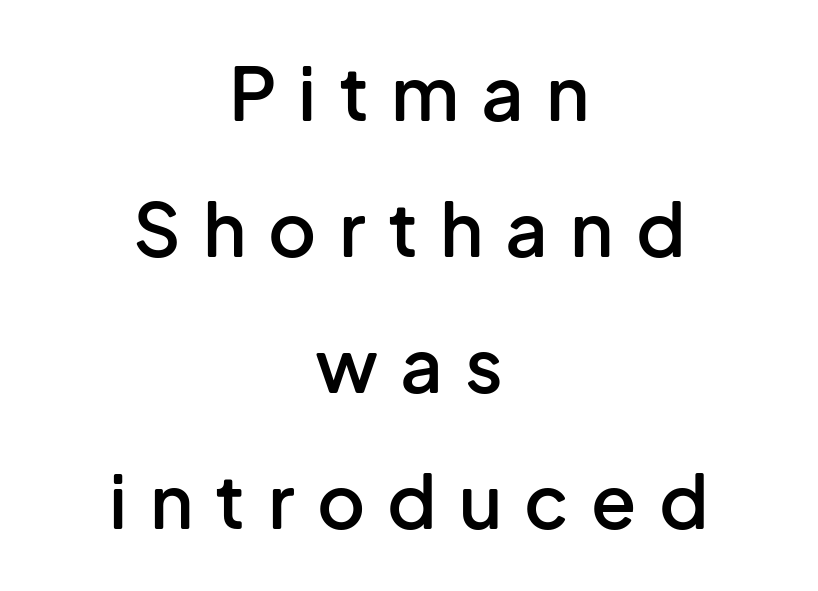
The image shows 74 px semibold sans-serif type, upright; set centered, line spacing 1.84x, unusually wide letter spacing (+0.3 em), not underlined; low stroke contrast and a medium x-height.
